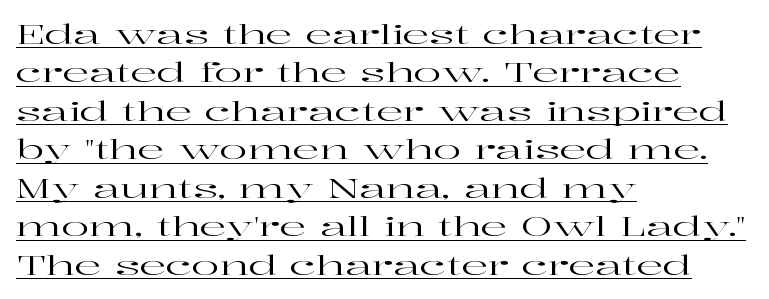
{"italic": "no", "underline": "yes", "align": "left", "line_spacing": "normal", "line_spacing_ratio": 1.48, "letter_spacing": "normal", "letter_spacing_em": 0.0, "glyph_px": 26}
